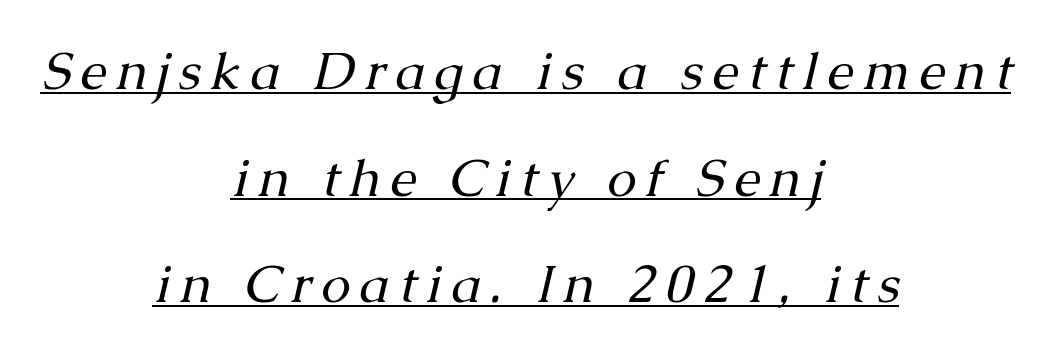
Q: Is the text bold? A: No.
Q: Is the text italic (slanted)? A: Yes, it leans right by about 13 degrees.
Q: Is the typeface a serif or a sans-serif typeface? A: Serif.
Q: Is the text underlined? A: Yes.
Q: How is the paragraph aligned? A: Centered.
Q: Is the spacing between lines tight, normal or loose? A: Loose.
Q: Width (condensed, normal, or wide)? A: Normal.
Q: Stroke contrast? A: Medium.
Q: x-height? A: Medium.
Q: Monospaced? A: No.
